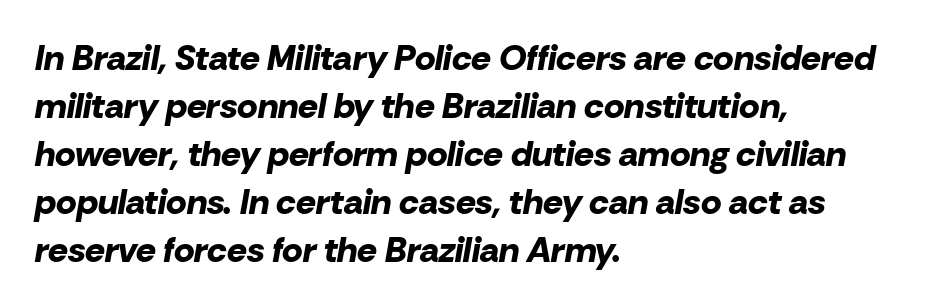
{"italic": "yes", "lean": "right", "slant_degrees": 10, "bold": "yes", "weight": "bold", "width": "normal", "stroke_contrast": "low", "x_height": "medium", "monospaced": "no", "underline": "no", "align": "left", "line_spacing": "normal", "line_spacing_ratio": 1.37, "letter_spacing": "normal", "letter_spacing_em": 0.0, "glyph_px": 35}
